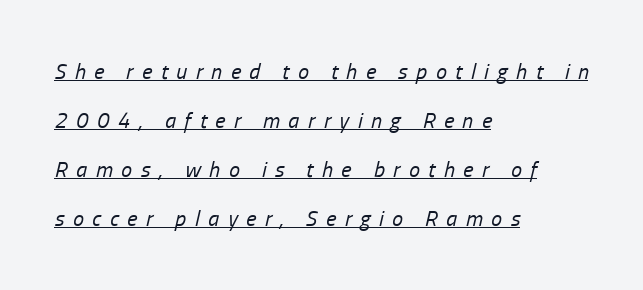
The glyphs are accompanied by a horizontal stroke just below them. Does the copy run flush right? No — it runs flush left. The font's italic variant was chosen for this text. The gaps between neighbouring characters are conspicuously large. Weight class: somewhere from thin through regular.
